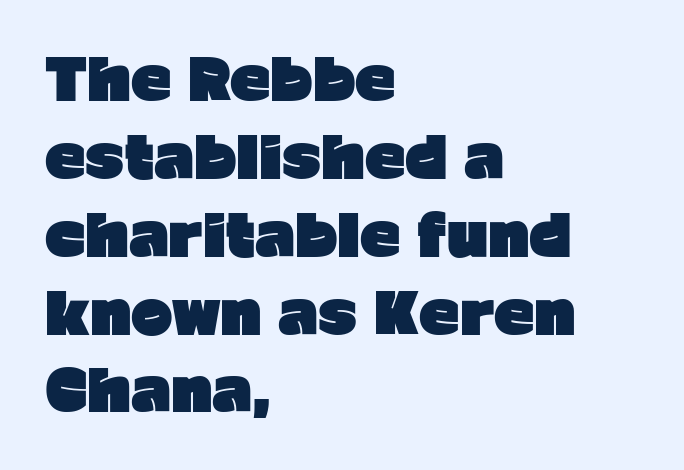
Q: Is the text bold? A: Yes.
Q: Is the text italic (slanted)? A: No, it is upright.
Q: Is the typeface a serif or a sans-serif typeface? A: Sans-serif.
Q: Is the text underlined? A: No.
Q: How is the paragraph aligned? A: Left-aligned.
Q: Is the spacing between letters normal or unusually wide? A: Normal.
Q: Is the spacing between lines tight, normal or loose? A: Normal.
Q: Width (condensed, normal, or wide)? A: Normal.
Q: Stroke contrast? A: Low.
Q: x-height? A: Medium.
Q: Monospaced? A: No.
